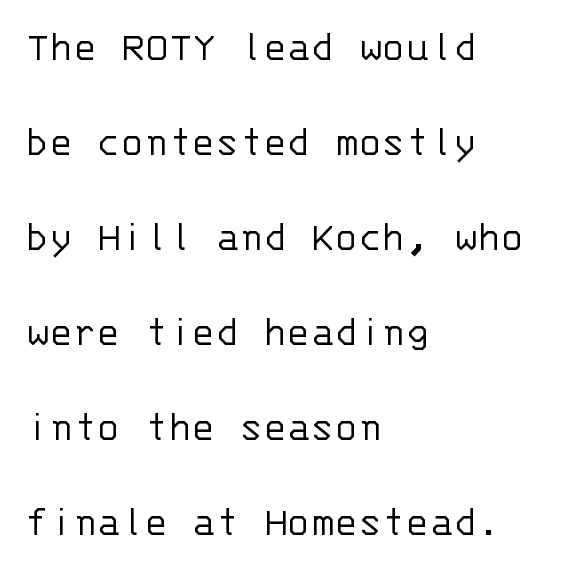
Q: Is the text bold? A: No.
Q: Is the text italic (slanted)? A: No, it is upright.
Q: Is the typeface a serif or a sans-serif typeface? A: Sans-serif.
Q: Is the text underlined? A: No.
Q: How is the paragraph aligned? A: Left-aligned.
Q: Is the spacing between letters normal or unusually wide? A: Normal.
Q: Is the spacing between lines tight, normal or loose? A: Loose.
Q: Width (condensed, normal, or wide)? A: Normal.
Q: Stroke contrast? A: Low.
Q: x-height? A: Large.
Q: Monospaced? A: Yes.
